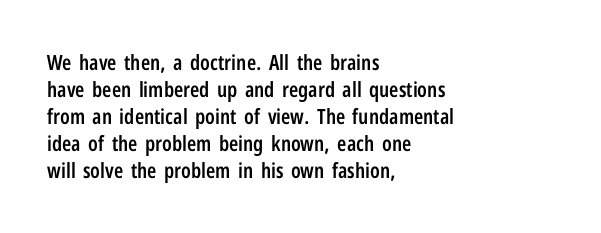
Q: Is the text bold? A: Semi-bold.
Q: Is the text italic (slanted)? A: No, it is upright.
Q: Is the text underlined? A: No.
Q: How is the paragraph aligned? A: Left-aligned.
Q: Is the spacing between letters normal or unusually wide? A: Normal.
Q: Is the spacing between lines tight, normal or loose? A: Normal.
